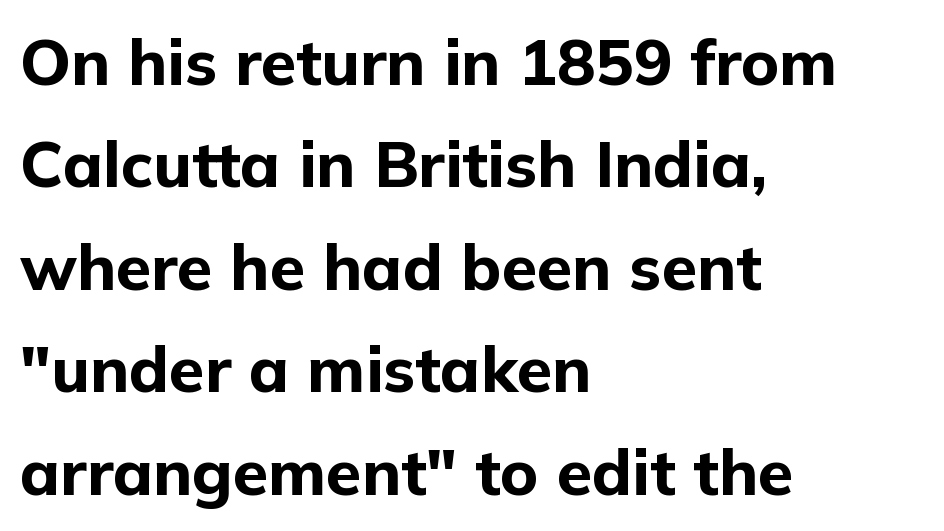
The letters stand straight up with perfectly vertical stems. A typesetter would call this proportional, since set widths differ per character. The paragraph shown leans on its left margin. Decoration check: the copy has no underline.
